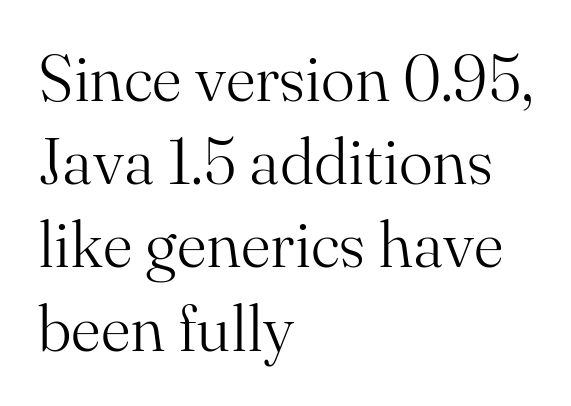
The image shows 64 px light serif type, upright; set left-aligned, normal line spacing (1.3x), normal letter spacing, not underlined; medium stroke contrast and a small x-height.
